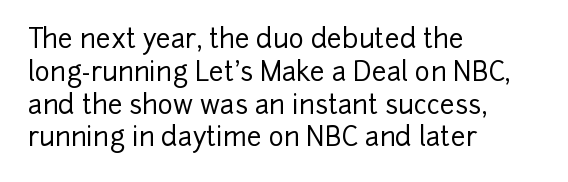
{"italic": "no", "underline": "no", "align": "left", "line_spacing": "normal", "line_spacing_ratio": 1.26, "letter_spacing": "normal", "letter_spacing_em": 0.0, "glyph_px": 26}
